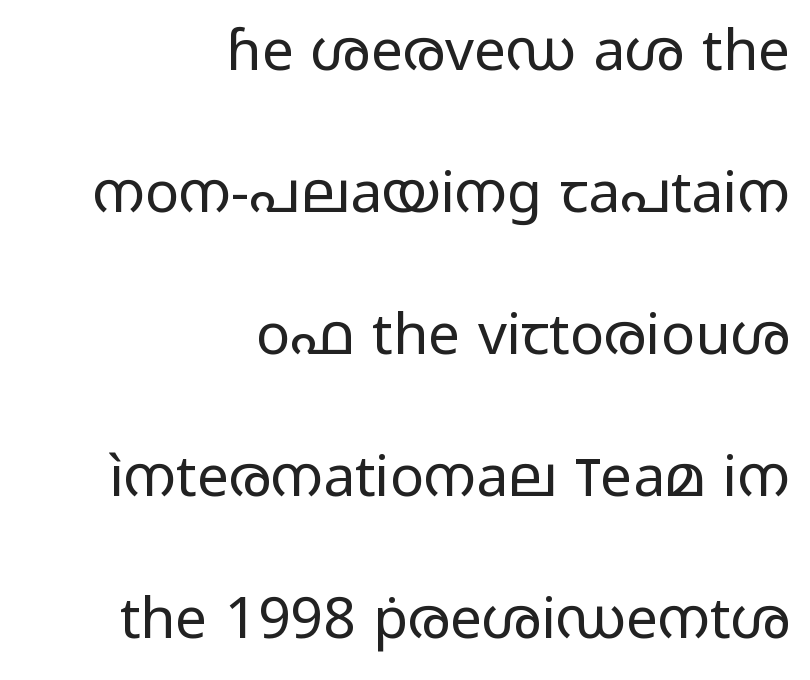
{"serif": "no", "italic": "no", "bold": "no", "weight": "regular", "width": "wide", "stroke_contrast": "low", "x_height": "medium", "monospaced": "no", "underline": "no", "align": "right", "line_spacing": "loose", "line_spacing_ratio": 2.49, "letter_spacing": "normal", "letter_spacing_em": 0.0, "glyph_px": 57}
